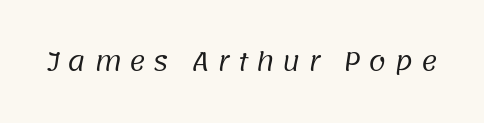
The image shows 25 px text type; set unusually wide letter spacing (+0.31 em), not underlined.
